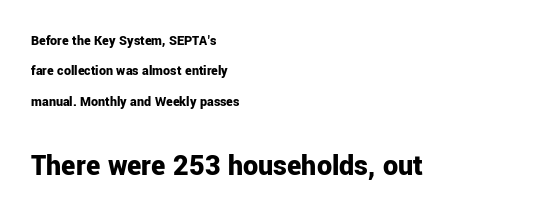
{"serif": "no", "italic": "no", "bold": "yes", "weight": "bold", "width": "normal", "stroke_contrast": "low", "x_height": "medium", "monospaced": "no", "underline": "no", "align": "left", "line_spacing": "loose", "line_spacing_ratio": 2.17, "letter_spacing": "normal", "letter_spacing_em": 0.0, "larger_block": "second", "size_ratio": 2.14, "glyph_px": 30}
